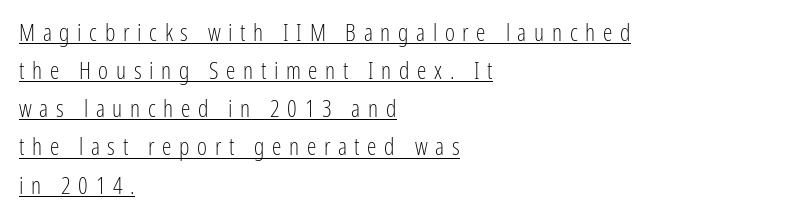
Q: Is the text bold? A: No.
Q: Is the text italic (slanted)? A: No, it is upright.
Q: Is the text underlined? A: Yes.
Q: How is the paragraph aligned? A: Left-aligned.
Q: Is the spacing between letters normal or unusually wide? A: Unusually wide.
Q: Is the spacing between lines tight, normal or loose? A: Normal.
